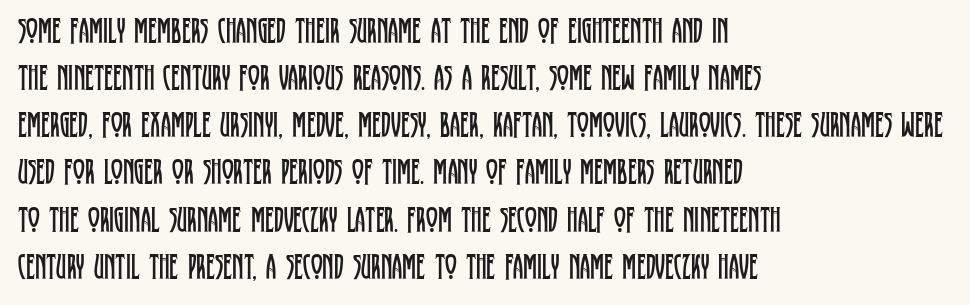
The image shows 36 px regular-weight, condensed serif type, upright; set left-aligned, normal line spacing (1.31x), normal letter spacing, not underlined; low stroke contrast and a large x-height.
